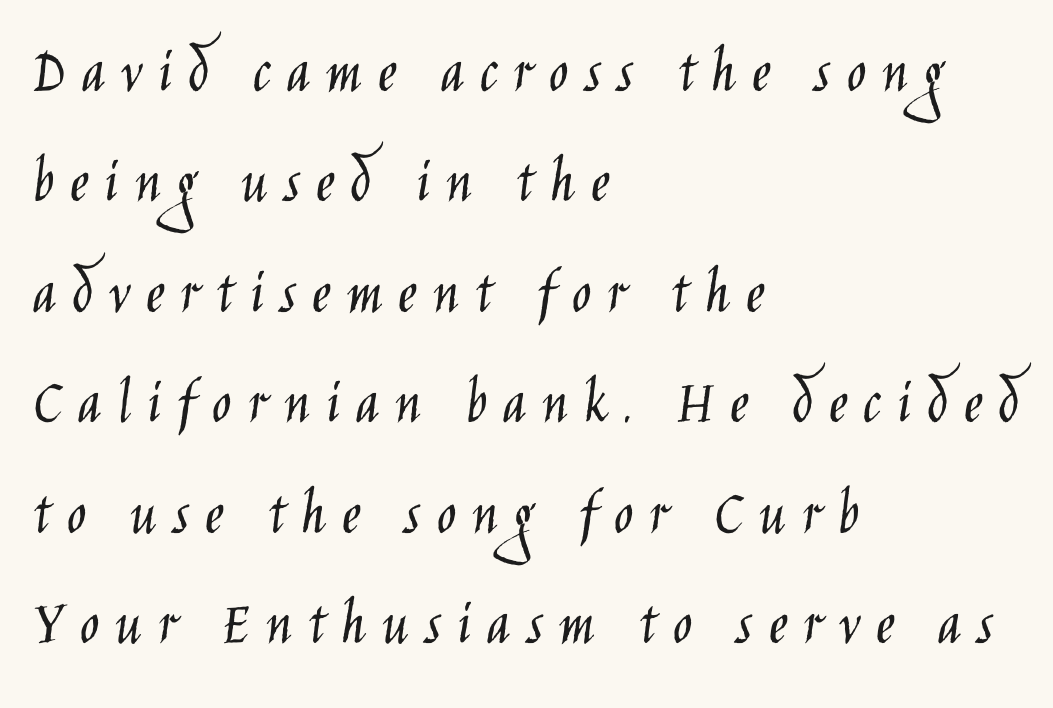
Check under the words: just untouched page. One glance says typical: line gaps are just what's usual. Alignment: flush left. The designer went with a sans here, leaving each stem footless.
